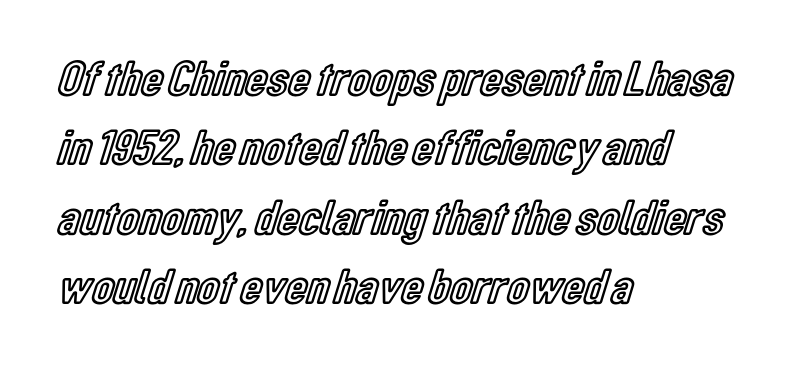
The image shows 50 px condensed type; set left-aligned, normal line spacing (1.39x), normal letter spacing, not underlined; a medium x-height.
